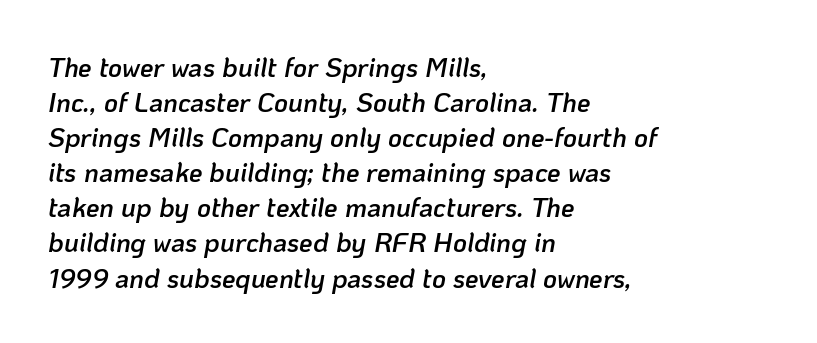
A somewhat darkened texture: the type is semibold rather than bold. Each new line begins a customary step beneath the previous one. Each word holds together tightly as a unit, with standard inter-letter gaps. The lines are quadded left. This is oblique type, the kind used for emphasis or titles. This rendering features lettering with no underline.
